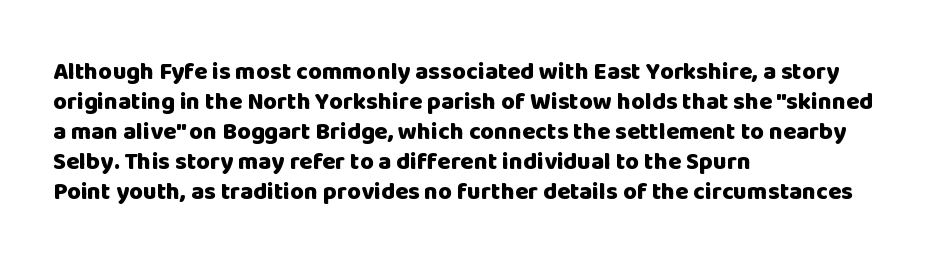
The characters look thick and weighty, a clear bold. Rows of type keep a routine distance in the vertical direction. Each word holds together tightly as a unit, with standard inter-letter gaps. Does the copy run flush right? No — it runs flush left. Beneath every word, the page is bare.
